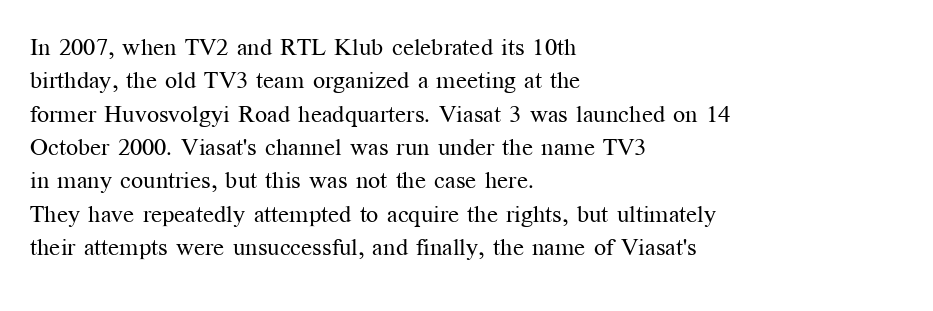
The letterforms sit at book weight or below. Posture: straight, roman, zero tilt. Tracking value appears to be zero — textbook default spacing. The passage shown stacks its lines at a standard gap. Is the block centered? No — it sits flush against the left margin. The foot of each line stays bare and open.
